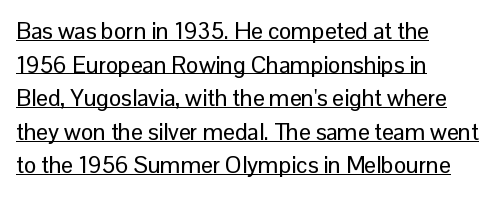
The image shows 23 px text type, upright; set left-aligned, normal line spacing (1.46x), normal letter spacing, underlined.
